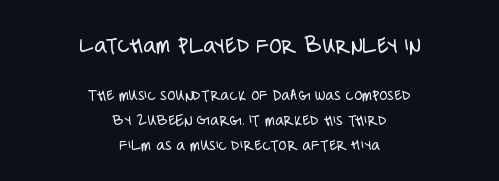
The image shows 25 px text type, upright; set centered, normal line spacing (1.45x), normal letter spacing, not underlined; the first (top) block is 1.47x larger.
